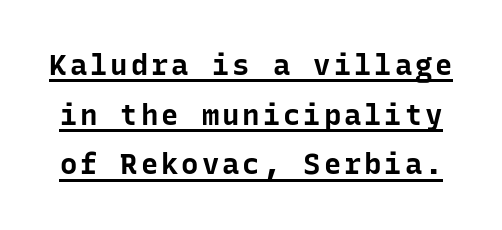
{"serif": "no", "italic": "no", "bold": "yes", "weight": "bold", "width": "normal", "stroke_contrast": "low", "x_height": "medium", "monospaced": "yes", "underline": "yes", "line_spacing_ratio": 1.71, "glyph_px": 29}
